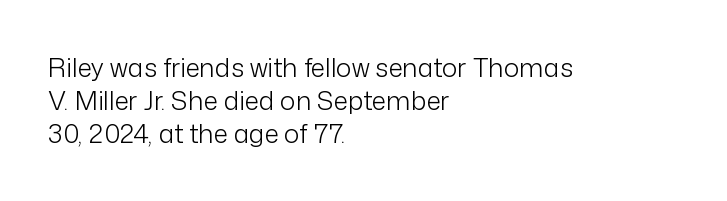
When letters stand straight like this, we call the style roman or upright. These lines sit exactly where default settings would place them. Students, note that the glyphs here touch the page at normal intervals. The passage shown is not bold in any degree. In CSS terms this would be text-align: left. Underlining? Definitely not there.
